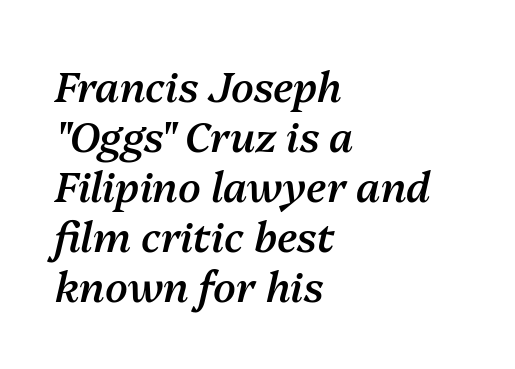
The image shows 41 px semibold type, italic (leaning right); set left-aligned, line spacing 1.22x, normal letter spacing, not underlined; medium stroke contrast and a medium x-height.
